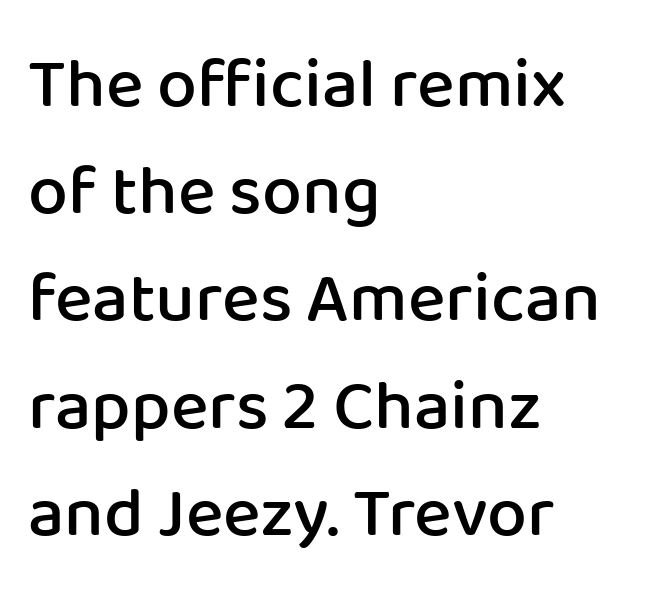
Q: Is the text bold? A: Semi-bold.
Q: Is the text italic (slanted)? A: No, it is upright.
Q: Is the typeface a serif or a sans-serif typeface? A: Sans-serif.
Q: Is the text underlined? A: No.
Q: How is the paragraph aligned? A: Left-aligned.
Q: Is the spacing between letters normal or unusually wide? A: Normal.
Q: Is the spacing between lines tight, normal or loose? A: Normal.
Q: Width (condensed, normal, or wide)? A: Normal.
Q: Stroke contrast? A: Low.
Q: x-height? A: Medium.
Q: Monospaced? A: No.
